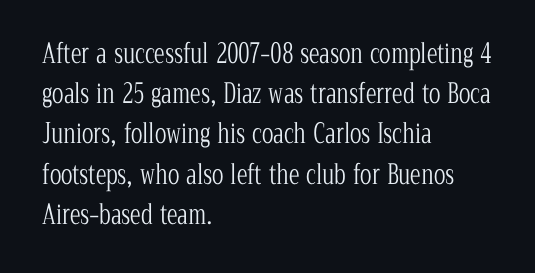
The paragraph shown leans on its left margin. Has an underline been added? It has not. The font's upright variant was chosen for this text. The cut favours lightness, reaching ordinary text weight at its darkest.
